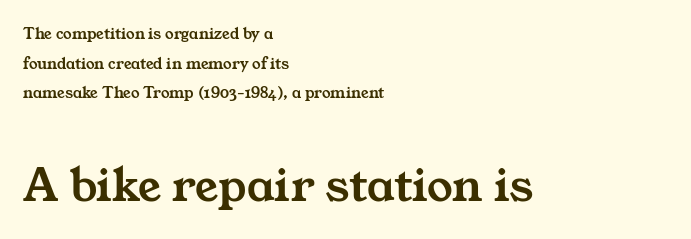
The image shows 51 px wide serif type; set left-aligned, line spacing 1.74x, normal letter spacing, not underlined; the second (bottom) block is 3.0x larger; medium stroke contrast and a medium x-height.
